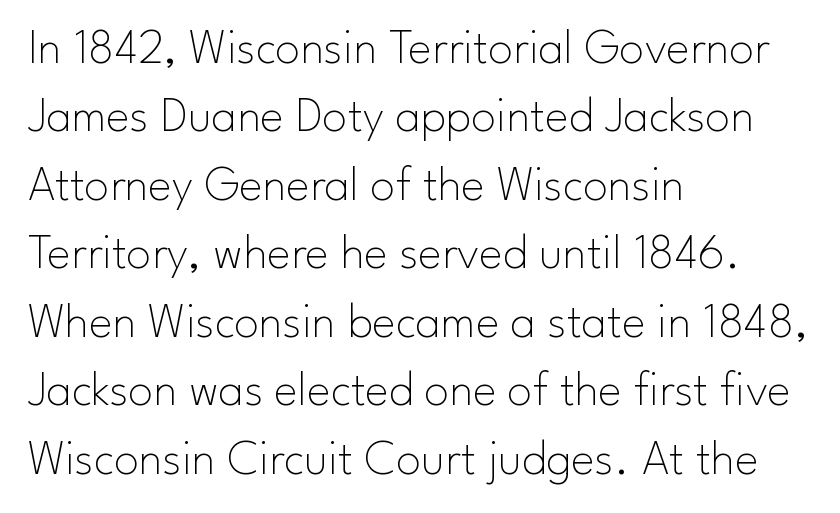
{"serif": "no", "italic": "no", "bold": "no", "weight": "thin", "width": "normal", "stroke_contrast": "low", "x_height": "small", "monospaced": "no", "underline": "no", "align": "left", "line_spacing": "normal", "line_spacing_ratio": 1.37, "letter_spacing": "normal", "letter_spacing_em": 0.0, "glyph_px": 50}
